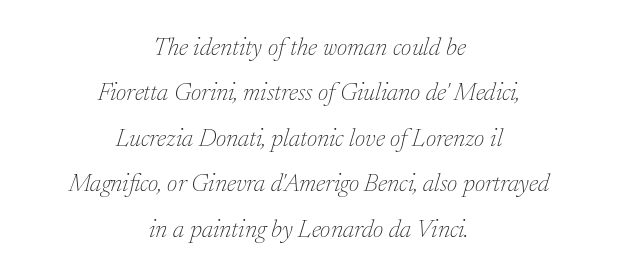
Q: Is the text bold? A: No.
Q: Is the text italic (slanted)? A: Yes, it leans right by about 17 degrees.
Q: Is the text underlined? A: No.
Q: How is the paragraph aligned? A: Centered.
Q: Is the spacing between letters normal or unusually wide? A: Normal.
